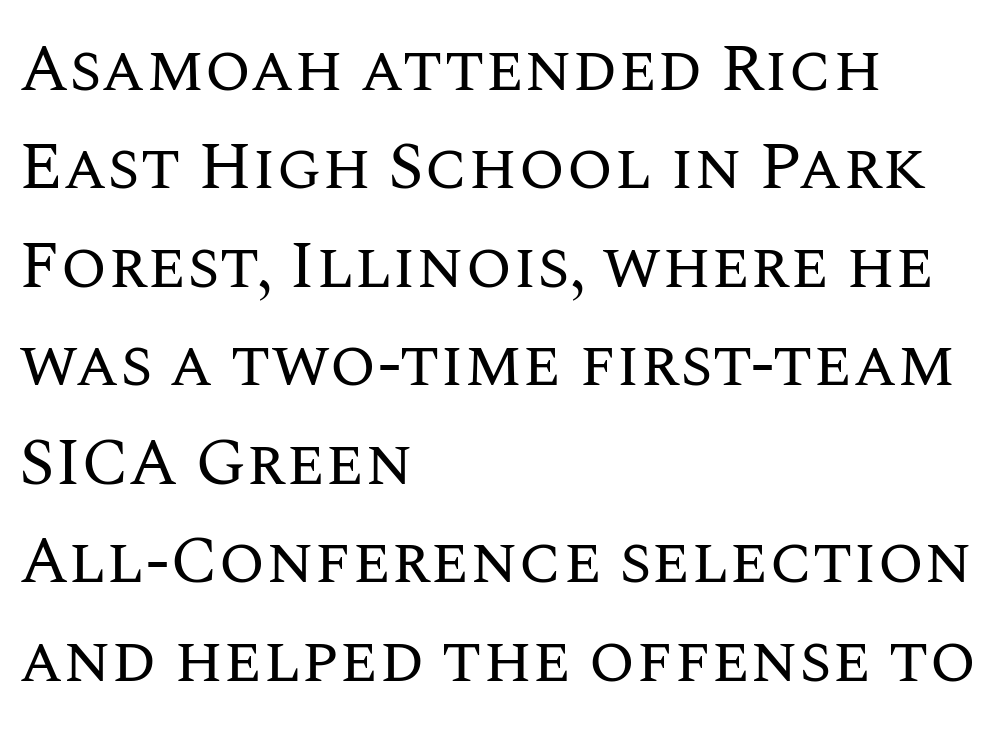
{"italic": "no", "bold": "no", "weight": "regular", "width": "normal", "stroke_contrast": "medium", "x_height": "large", "monospaced": "no", "underline": "no", "align": "left", "line_spacing": "normal", "line_spacing_ratio": 1.47, "letter_spacing": "normal", "letter_spacing_em": 0.0, "glyph_px": 67}
